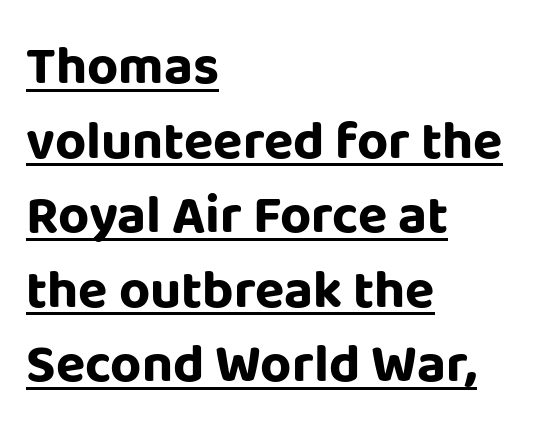
Q: Is the text bold? A: Yes.
Q: Is the text italic (slanted)? A: No, it is upright.
Q: Is the typeface a serif or a sans-serif typeface? A: Sans-serif.
Q: Is the text underlined? A: Yes.
Q: How is the paragraph aligned? A: Left-aligned.
Q: Is the spacing between letters normal or unusually wide? A: Normal.
Q: Is the spacing between lines tight, normal or loose? A: Normal.
Q: Width (condensed, normal, or wide)? A: Normal.
Q: Stroke contrast? A: Low.
Q: x-height? A: Large.
Q: Monospaced? A: No.
